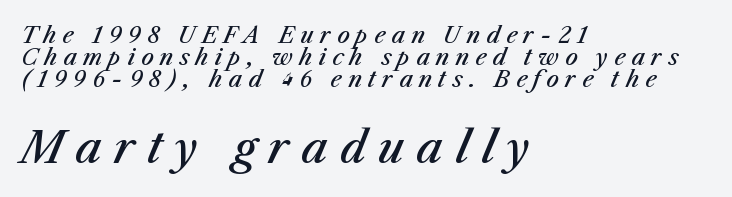
The image shows 43 px semibold type, italic (leaning right); set left-aligned, tight line spacing (1.0x), unusually wide letter spacing (+0.28 em), not underlined; the second (bottom) block is 1.95x larger; medium stroke contrast and a medium x-height.
